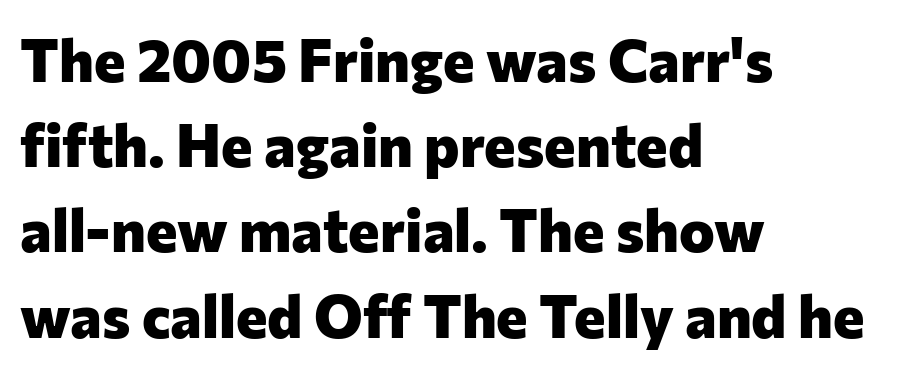
These lines stack with their left ends in a neat column. This sample uses an upright cut, with every glyph sitting square on the baseline. The typeface chosen for these lines omits serifs. The gaps between neighbouring characters are ordinary and unremarkable. Regarding leading, the lines here are spaced in the standard way.
